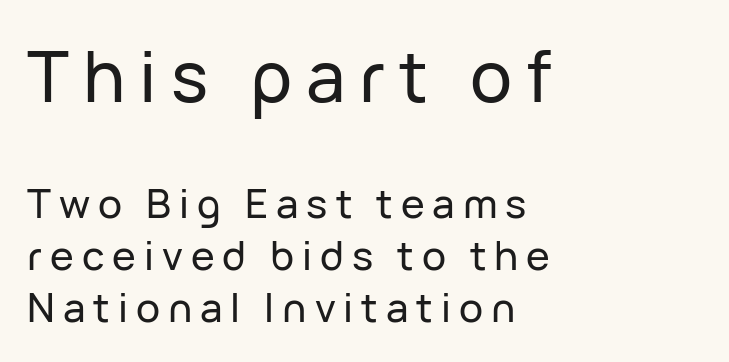
{"serif": "no", "italic": "no", "width": "normal", "stroke_contrast": "low", "x_height": "medium", "monospaced": "no", "underline": "no", "align": "left", "line_spacing": "normal", "line_spacing_ratio": 1.31, "letter_spacing": "wide", "letter_spacing_em": 0.2, "larger_block": "first", "size_ratio": 1.75, "glyph_px": 70}
